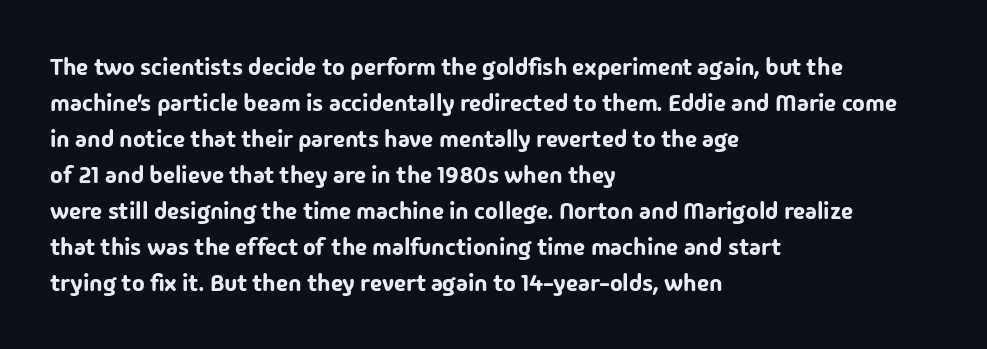
{"italic": "no", "underline": "no", "align": "left", "line_spacing": "normal", "line_spacing_ratio": 1.5, "letter_spacing": "normal", "letter_spacing_em": 0.0, "glyph_px": 24}
